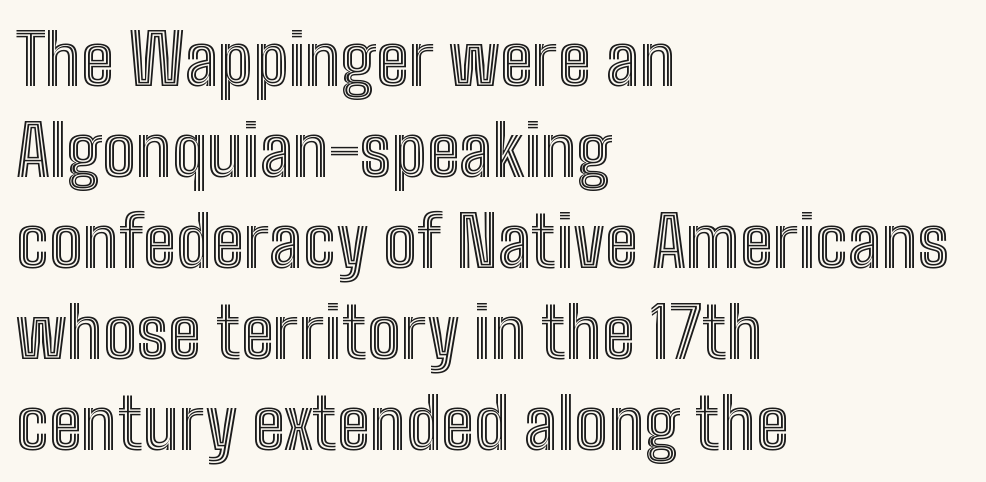
The image shows 71 px condensed type, upright; set left-aligned, normal line spacing (1.28x), normal letter spacing, not underlined; a medium x-height.
